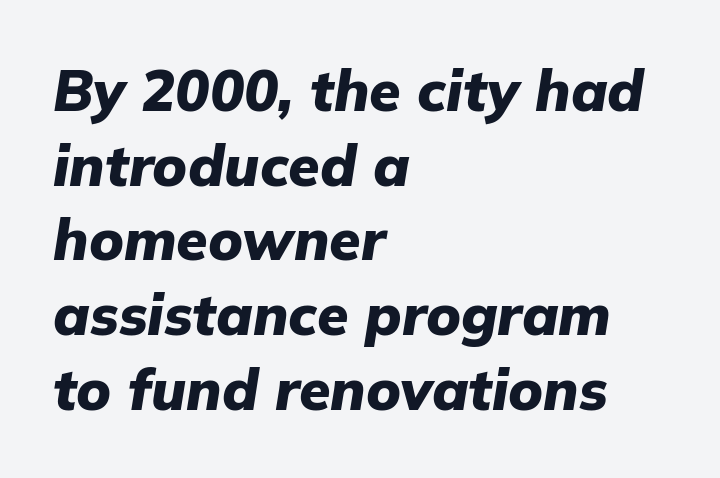
The image shows 57 px heavy type, italic (leaning right); set left-aligned, normal line spacing (1.31x), normal letter spacing, not underlined; low stroke contrast and a medium x-height.
